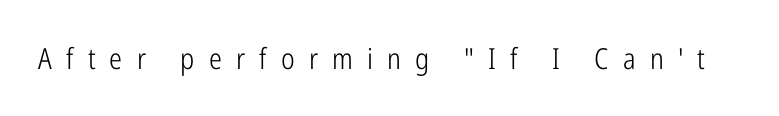
Q: Is the text bold? A: No.
Q: Is the text italic (slanted)? A: No, it is upright.
Q: Is the typeface a serif or a sans-serif typeface? A: Sans-serif.
Q: Is the text underlined? A: No.
Q: Is the spacing between letters normal or unusually wide? A: Unusually wide.
Q: Width (condensed, normal, or wide)? A: Condensed.
Q: Stroke contrast? A: Low.
Q: x-height? A: Medium.
Q: Monospaced? A: No.
